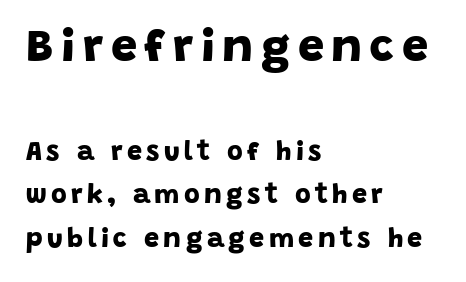
Q: Is the text bold? A: Yes.
Q: Is the typeface a serif or a sans-serif typeface? A: Sans-serif.
Q: Is the text underlined? A: No.
Q: How is the paragraph aligned? A: Left-aligned.
Q: Is the spacing between lines tight, normal or loose? A: Normal.
Q: Which block of text is set in a larger size, the first (top) or the second (bottom)? A: The first (top) one.
Q: Width (condensed, normal, or wide)? A: Normal.
Q: Stroke contrast? A: Low.
Q: x-height? A: Large.
Q: Monospaced? A: No.
